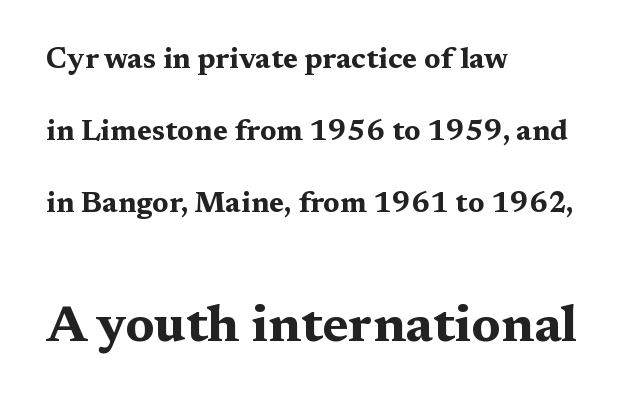
Q: Is the text bold? A: Yes.
Q: Is the text italic (slanted)? A: No, it is upright.
Q: Is the typeface a serif or a sans-serif typeface? A: Serif.
Q: Is the text underlined? A: No.
Q: How is the paragraph aligned? A: Left-aligned.
Q: Is the spacing between letters normal or unusually wide? A: Normal.
Q: Is the spacing between lines tight, normal or loose? A: Loose.
Q: Which block of text is set in a larger size, the first (top) or the second (bottom)? A: The second (bottom) one.
Q: Width (condensed, normal, or wide)? A: Wide.
Q: Stroke contrast? A: Medium.
Q: x-height? A: Medium.
Q: Monospaced? A: No.
